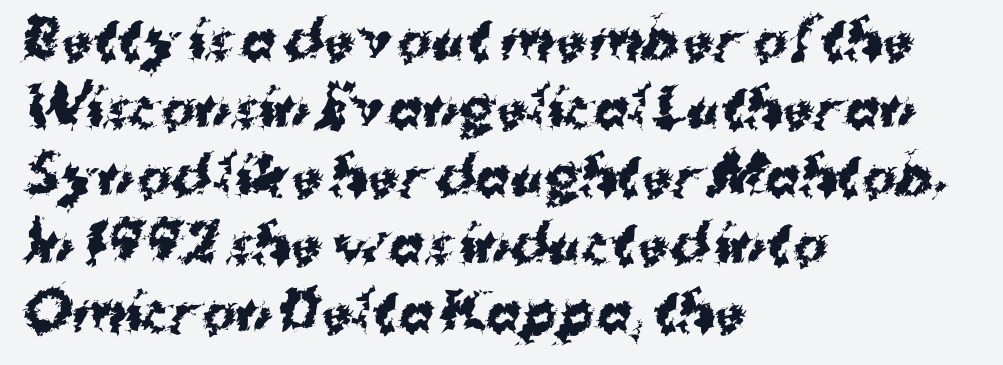
Vertically, the passage feels balanced, rows spaced as you'd expect. Casual observation: everything's shoved over to the left. Here the designer chose a conventional face with non-uniform glyph widths. Nope, no serifs anywhere on these letters. Nobody drew a line under any word here. A typesetter would call this zero additional tracking.
